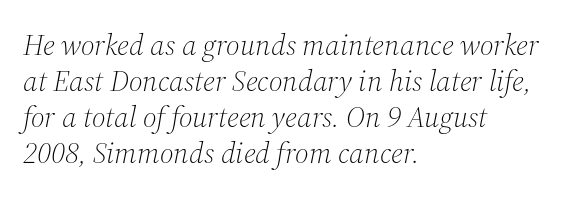
Q: Is the text bold? A: No.
Q: Is the text italic (slanted)? A: Yes, it leans right by about 12 degrees.
Q: Is the typeface a serif or a sans-serif typeface? A: Serif.
Q: Is the text underlined? A: No.
Q: How is the paragraph aligned? A: Left-aligned.
Q: Is the spacing between letters normal or unusually wide? A: Normal.
Q: Width (condensed, normal, or wide)? A: Normal.
Q: Stroke contrast? A: Medium.
Q: x-height? A: Medium.
Q: Monospaced? A: No.
